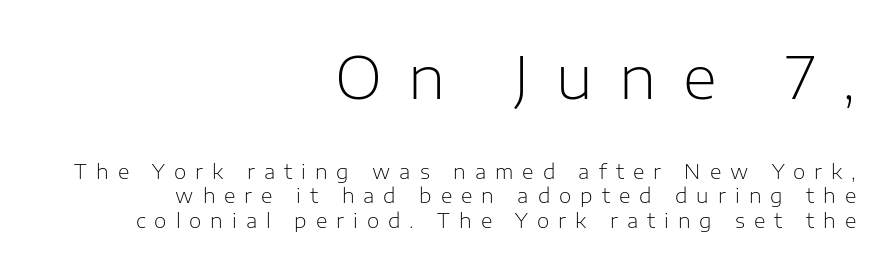
{"serif": "no", "italic": "no", "bold": "no", "weight": "light", "width": "normal", "stroke_contrast": "low", "x_height": "medium", "monospaced": "no", "underline": "no", "align": "right", "line_spacing_ratio": 1.23, "letter_spacing": "wide", "letter_spacing_em": 0.45, "larger_block": "first", "size_ratio": 2.95, "glyph_px": 59}
